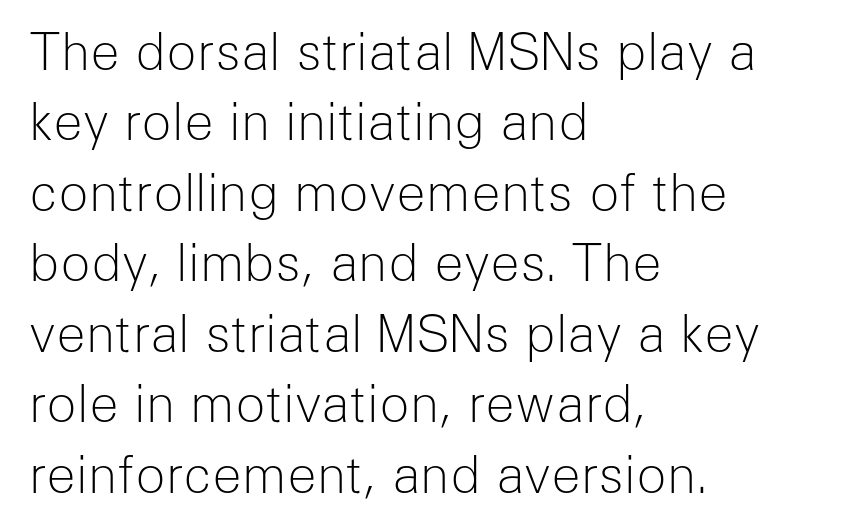
Q: Is the text bold? A: No.
Q: Is the text italic (slanted)? A: No, it is upright.
Q: Is the typeface a serif or a sans-serif typeface? A: Sans-serif.
Q: Is the text underlined? A: No.
Q: How is the paragraph aligned? A: Left-aligned.
Q: Is the spacing between letters normal or unusually wide? A: Normal.
Q: Is the spacing between lines tight, normal or loose? A: Normal.
Q: Width (condensed, normal, or wide)? A: Normal.
Q: Stroke contrast? A: Low.
Q: x-height? A: Medium.
Q: Monospaced? A: No.
